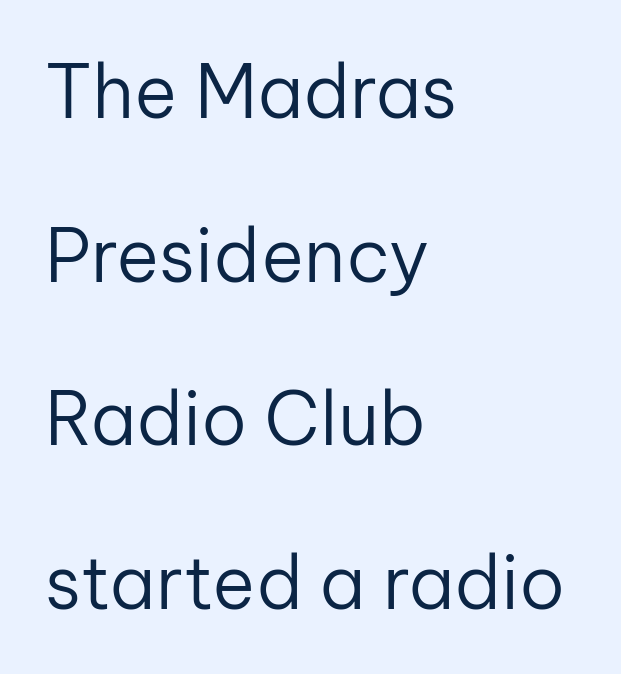
Q: Is the text bold? A: No.
Q: Is the text italic (slanted)? A: No, it is upright.
Q: Is the typeface a serif or a sans-serif typeface? A: Sans-serif.
Q: Is the text underlined? A: No.
Q: How is the paragraph aligned? A: Left-aligned.
Q: Is the spacing between letters normal or unusually wide? A: Normal.
Q: Is the spacing between lines tight, normal or loose? A: Loose.
Q: Width (condensed, normal, or wide)? A: Normal.
Q: Stroke contrast? A: Low.
Q: x-height? A: Medium.
Q: Monospaced? A: No.
